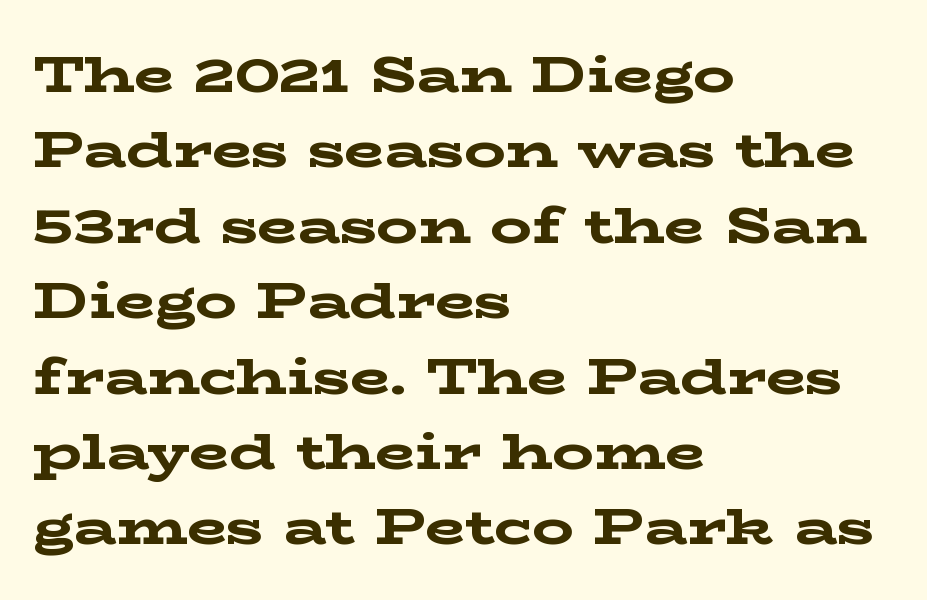
The typesetter chose a ragged-right arrangement here. Descender tails drop into unmarked territory. Words appear dense and cohesive because spacing is normal. Characters remain perfectly vertical along every line.
